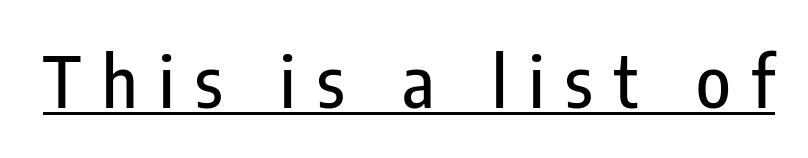
Q: Is the text italic (slanted)? A: No, it is upright.
Q: Is the typeface a serif or a sans-serif typeface? A: Sans-serif.
Q: Is the text underlined? A: Yes.
Q: Is the spacing between letters normal or unusually wide? A: Unusually wide.
Q: Width (condensed, normal, or wide)? A: Condensed.
Q: Stroke contrast? A: Low.
Q: x-height? A: Medium.
Q: Monospaced? A: No.
